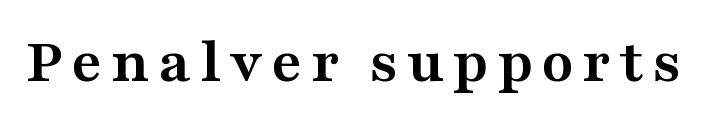
Posture: vertical. Clear beneath every line of the passage. Think of a printed novel: that variable character pitch is what you see here. The sample has been set heavy, in full bold. The designer went with a serif here, giving each stem small feet.
